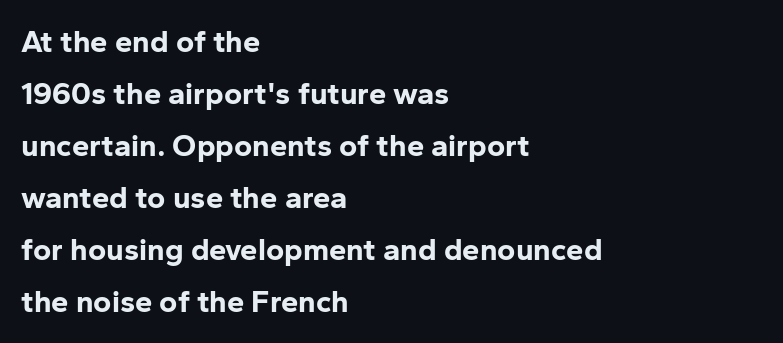
The image shows 31 px bold sans-serif type, upright; set left-aligned, normal line spacing (1.68x), normal letter spacing, not underlined; low stroke contrast and a medium x-height.
